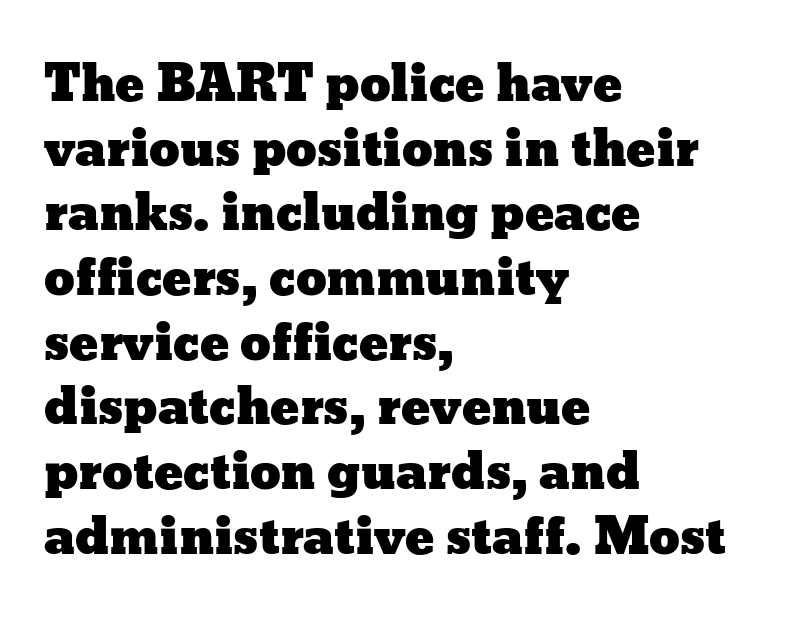
This sample keeps an unexceptional amount of space between lines. This sample uses plain, unmodified letter spacing. A roman cut, with each character standing at attention. Is the block centered? No — it sits flush against the left margin. Type without underlining.
